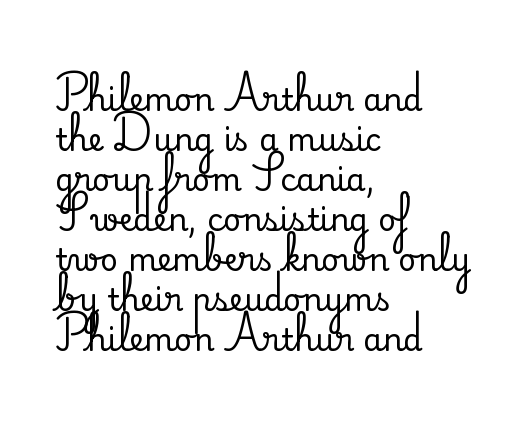
{"serif": "yes", "italic": "no", "width": "normal", "stroke_contrast": "medium", "x_height": "small", "monospaced": "no", "underline": "no", "align": "left", "line_spacing": "normal", "line_spacing_ratio": 1.29, "letter_spacing": "normal", "letter_spacing_em": 0.0, "glyph_px": 31}
